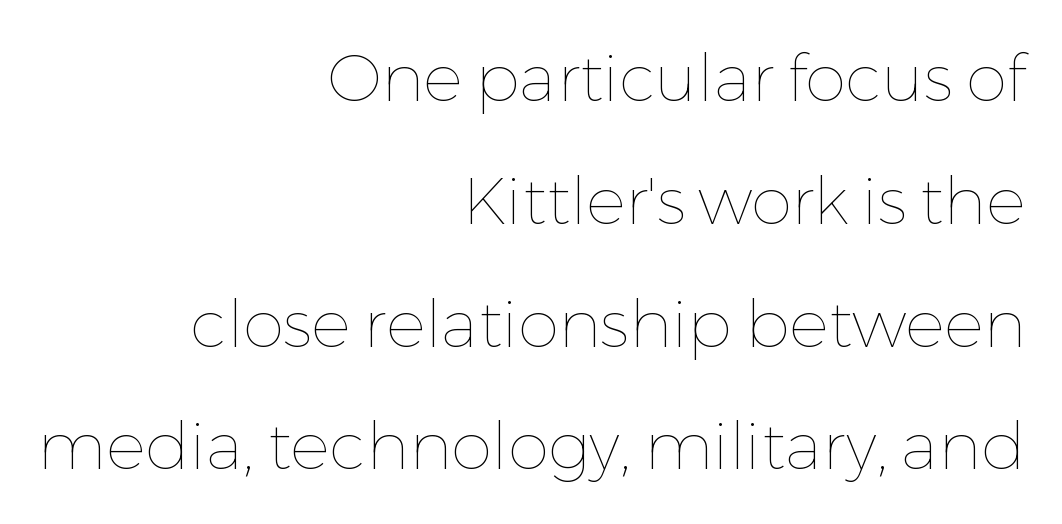
Q: Is the text bold? A: No.
Q: Is the text italic (slanted)? A: No, it is upright.
Q: Is the text underlined? A: No.
Q: How is the paragraph aligned? A: Right-aligned.
Q: Is the spacing between letters normal or unusually wide? A: Normal.
Q: Width (condensed, normal, or wide)? A: Normal.
Q: Stroke contrast? A: Low.
Q: x-height? A: Medium.
Q: Monospaced? A: No.
